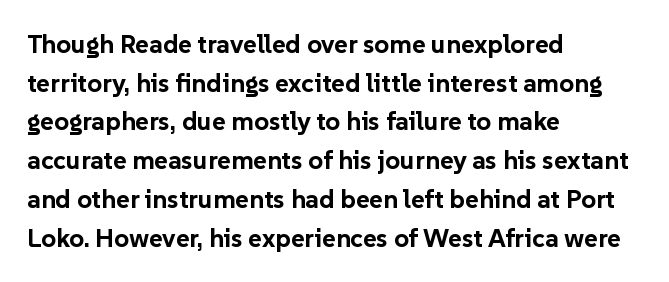
Q: Is the text bold? A: Yes.
Q: Is the text italic (slanted)? A: No, it is upright.
Q: Is the text underlined? A: No.
Q: How is the paragraph aligned? A: Left-aligned.
Q: Is the spacing between letters normal or unusually wide? A: Normal.
Q: Is the spacing between lines tight, normal or loose? A: Normal.
